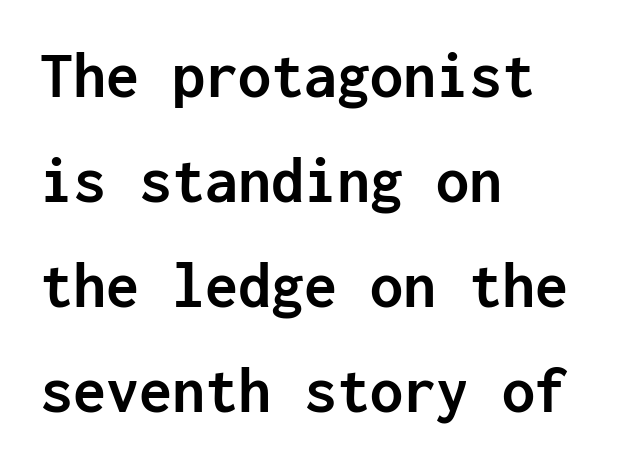
Q: Is the text bold? A: Yes.
Q: Is the text italic (slanted)? A: No, it is upright.
Q: Is the typeface a serif or a sans-serif typeface? A: Sans-serif.
Q: Is the text underlined? A: No.
Q: How is the paragraph aligned? A: Left-aligned.
Q: Is the spacing between letters normal or unusually wide? A: Normal.
Q: Is the spacing between lines tight, normal or loose? A: Normal.
Q: Width (condensed, normal, or wide)? A: Normal.
Q: Stroke contrast? A: Low.
Q: x-height? A: Medium.
Q: Monospaced? A: Yes.
